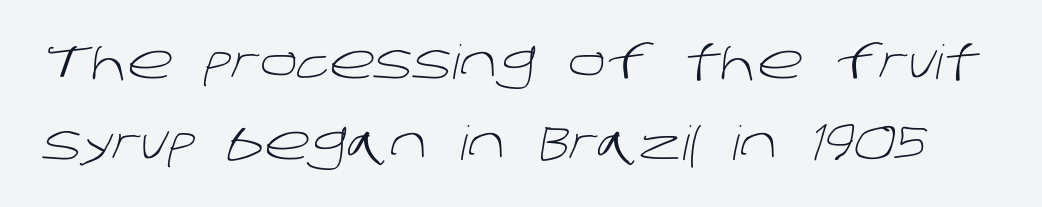
Q: Is the text bold? A: No.
Q: Is the typeface a serif or a sans-serif typeface? A: Sans-serif.
Q: Is the text underlined? A: No.
Q: Is the spacing between letters normal or unusually wide? A: Normal.
Q: Width (condensed, normal, or wide)? A: Normal.
Q: Stroke contrast? A: Low.
Q: x-height? A: Large.
Q: Monospaced? A: No.
